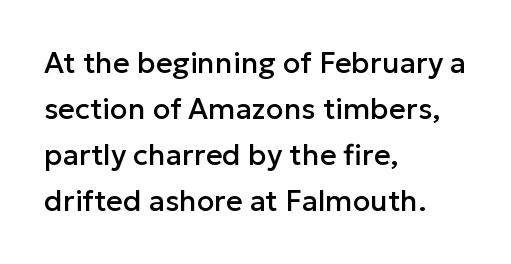
The image shows 29 px sans-serif type, upright; set left-aligned, normal line spacing (1.59x), normal letter spacing, not underlined; low stroke contrast and a medium x-height.
